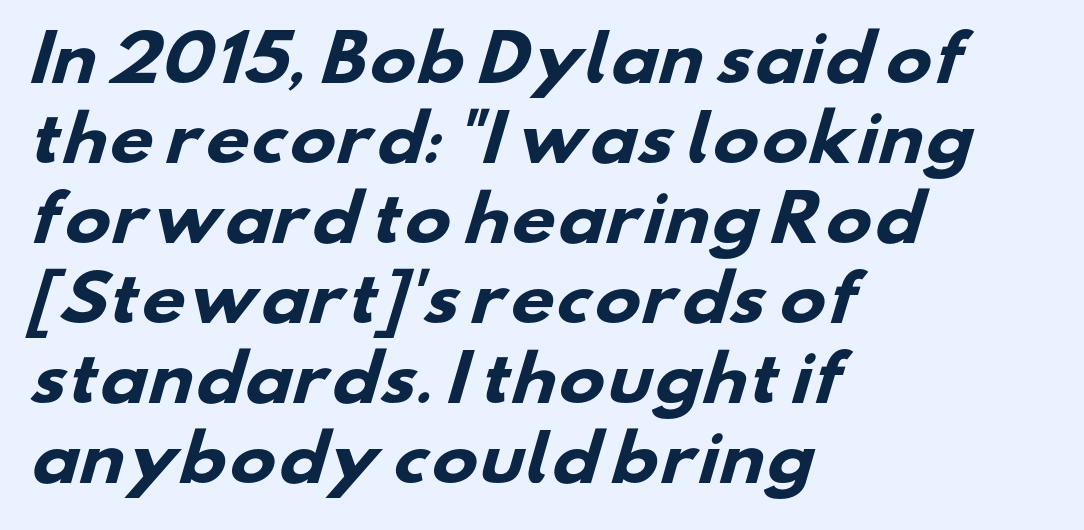
{"serif": "no", "bold": "yes", "weight": "heavy", "width": "wide", "stroke_contrast": "low", "x_height": "small", "monospaced": "no", "underline": "no", "align": "left", "line_spacing": "normal", "line_spacing_ratio": 1.29, "letter_spacing": "normal", "letter_spacing_em": 0.0, "glyph_px": 62}
